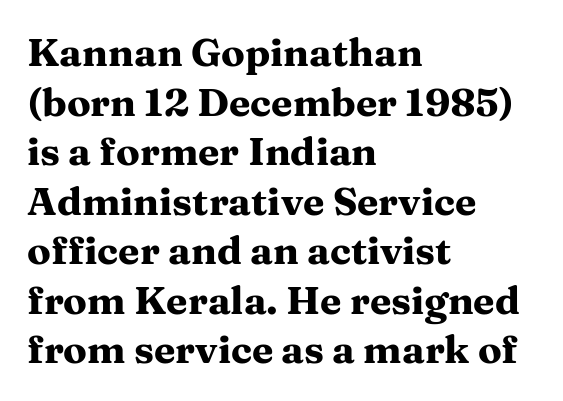
The image shows 39 px heavy, wide serif type, upright; set left-aligned, normal line spacing (1.27x), normal letter spacing, not underlined; medium stroke contrast and a medium x-height.
